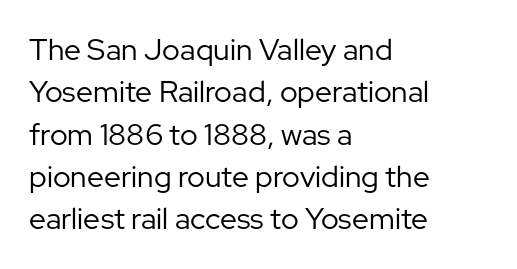
{"serif": "no", "italic": "no", "bold": "no", "weight": "regular", "width": "normal", "stroke_contrast": "low", "x_height": "medium", "monospaced": "no", "underline": "no", "align": "left", "line_spacing": "normal", "line_spacing_ratio": 1.41, "letter_spacing": "normal", "letter_spacing_em": 0.0, "glyph_px": 30}
